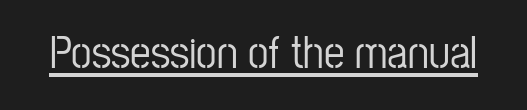
{"serif": "no", "italic": "no", "width": "condensed", "stroke_contrast": "low", "x_height": "medium", "monospaced": "no", "underline": "yes", "letter_spacing": "normal", "letter_spacing_em": 0.0, "glyph_px": 46}
